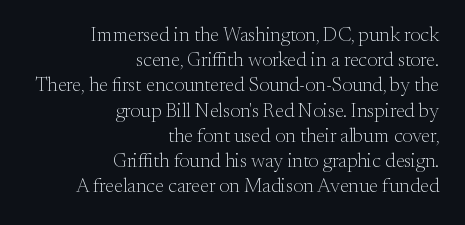
Q: Is the text bold? A: No.
Q: Is the text italic (slanted)? A: No, it is upright.
Q: Is the text underlined? A: No.
Q: How is the paragraph aligned? A: Right-aligned.
Q: Is the spacing between letters normal or unusually wide? A: Normal.
Q: Is the spacing between lines tight, normal or loose? A: Normal.
